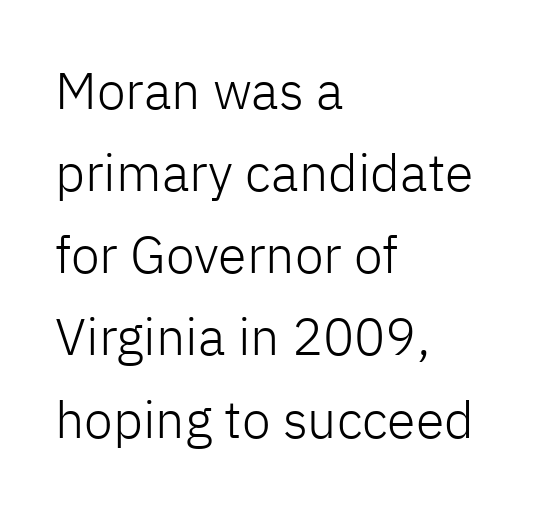
Q: Is the text bold? A: No.
Q: Is the text italic (slanted)? A: No, it is upright.
Q: Is the typeface a serif or a sans-serif typeface? A: Sans-serif.
Q: Is the text underlined? A: No.
Q: How is the paragraph aligned? A: Left-aligned.
Q: Is the spacing between letters normal or unusually wide? A: Normal.
Q: Is the spacing between lines tight, normal or loose? A: Normal.
Q: Width (condensed, normal, or wide)? A: Normal.
Q: Stroke contrast? A: Low.
Q: x-height? A: Medium.
Q: Monospaced? A: No.
